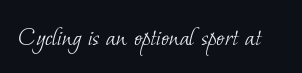
The image shows 27 px text type; set normal letter spacing, not underlined.
